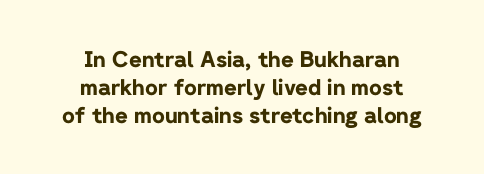
Nope, not italic — everything's standing straight. Letter spacing: default. Chunky letters — that's bold for sure. Where is the straight margin? There isn't one; the lines are centered. The glyphs are unaccompanied by any horizontal stroke below them.
